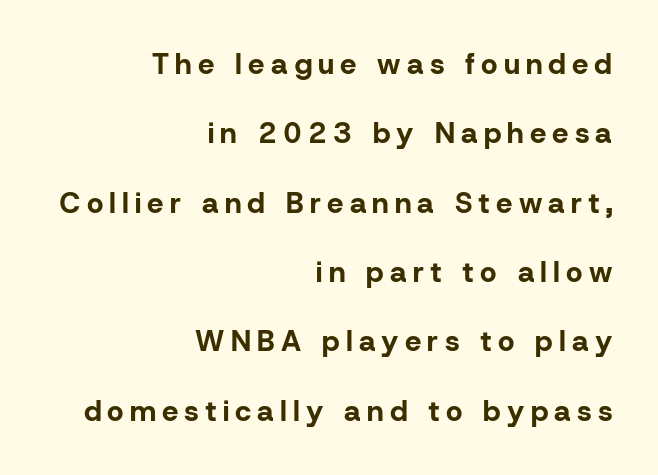
{"serif": "no", "italic": "no", "bold": "yes", "weight": "bold", "width": "normal", "stroke_contrast": "low", "x_height": "medium", "monospaced": "no", "underline": "no", "align": "right", "line_spacing": "loose", "line_spacing_ratio": 2.39, "letter_spacing": "wide", "letter_spacing_em": 0.21, "glyph_px": 29}
